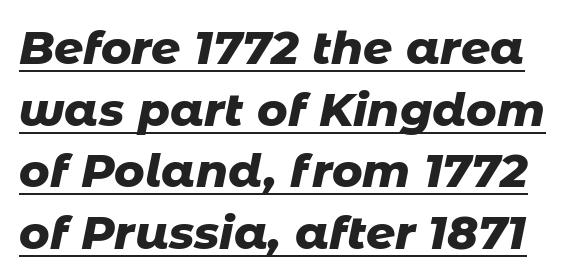
Q: Is the text bold? A: Yes.
Q: Is the text italic (slanted)? A: Yes, it leans right by about 11 degrees.
Q: Is the text underlined? A: Yes.
Q: Is the spacing between letters normal or unusually wide? A: Normal.
Q: Is the spacing between lines tight, normal or loose? A: Normal.
Q: Width (condensed, normal, or wide)? A: Normal.
Q: Stroke contrast? A: Low.
Q: x-height? A: Medium.
Q: Monospaced? A: No.
